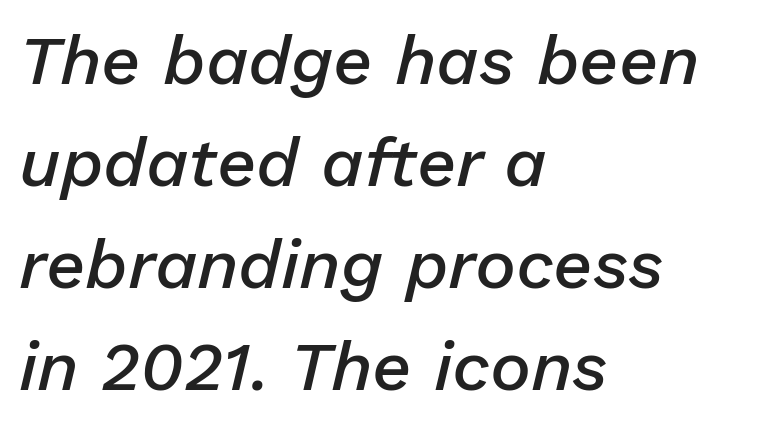
The image shows 69 px semibold type, italic (leaning right); set left-aligned, normal line spacing (1.48x), normal letter spacing, not underlined; low stroke contrast and a medium x-height.
